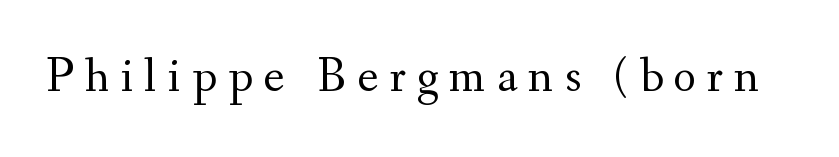
{"serif": "yes", "italic": "no", "bold": "no", "weight": "regular", "width": "normal", "stroke_contrast": "medium", "x_height": "small", "monospaced": "no", "underline": "no", "letter_spacing": "wide", "letter_spacing_em": 0.23, "glyph_px": 49}
